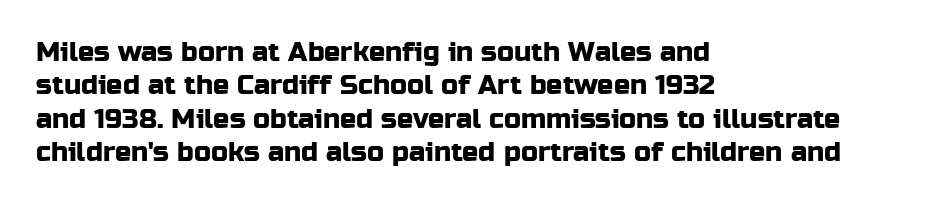
Q: Is the text italic (slanted)? A: No, it is upright.
Q: Is the text underlined? A: No.
Q: How is the paragraph aligned? A: Left-aligned.
Q: Is the spacing between letters normal or unusually wide? A: Normal.
